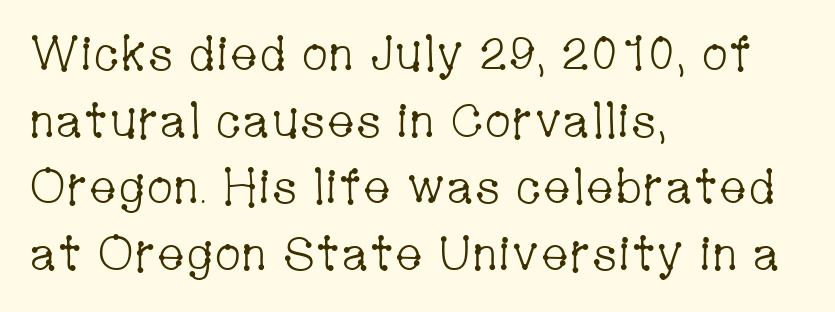
{"serif": "yes", "italic": "no", "bold": "no", "weight": "light", "width": "condensed", "stroke_contrast": "low", "x_height": "medium", "monospaced": "no", "underline": "no", "align": "left", "line_spacing": "normal", "line_spacing_ratio": 1.39, "letter_spacing": "normal", "letter_spacing_em": 0.0, "glyph_px": 48}
